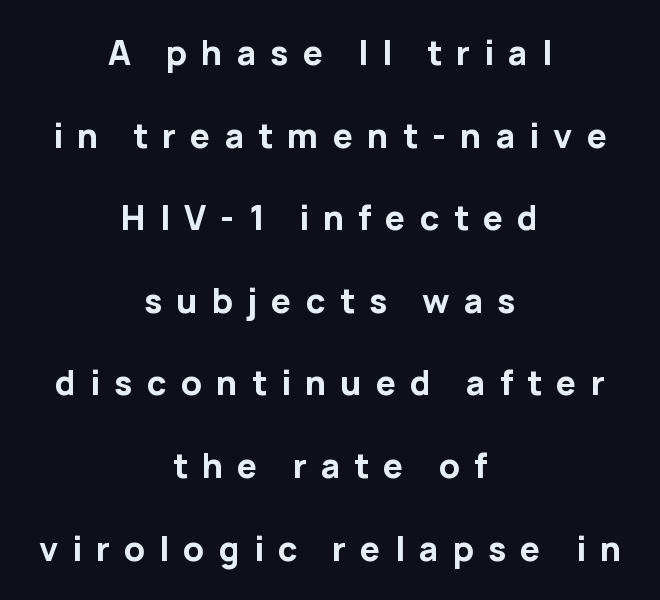
The image shows 34 px bold sans-serif type, upright; set centered, loose line spacing (2.43x), unusually wide letter spacing (+0.41 em), not underlined; low stroke contrast and a medium x-height.
